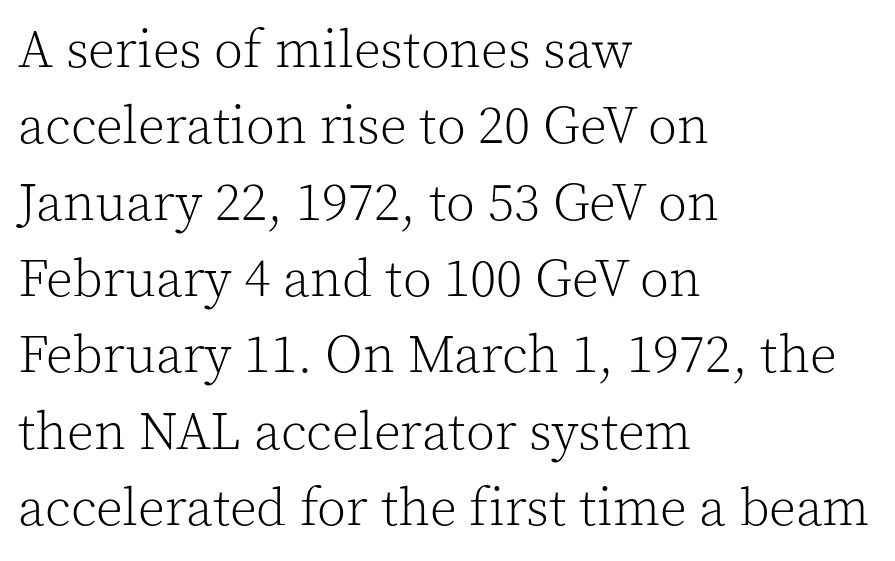
Line starts are locked; line ends wander. The passage shown has conventional tracking throughout. Characters remain perfectly vertical along every line. The font sits on the lighter half of the weight spectrum, regular included.
